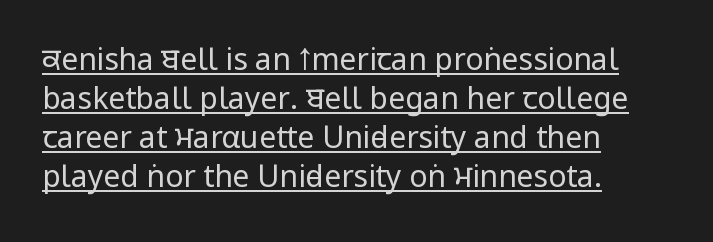
{"serif": "no", "italic": "no", "bold": "no", "weight": "regular", "width": "condensed", "stroke_contrast": "low", "x_height": "large", "monospaced": "no", "underline": "yes", "align": "left", "line_spacing": "normal", "line_spacing_ratio": 1.3, "letter_spacing": "normal", "letter_spacing_em": 0.0, "glyph_px": 30}
